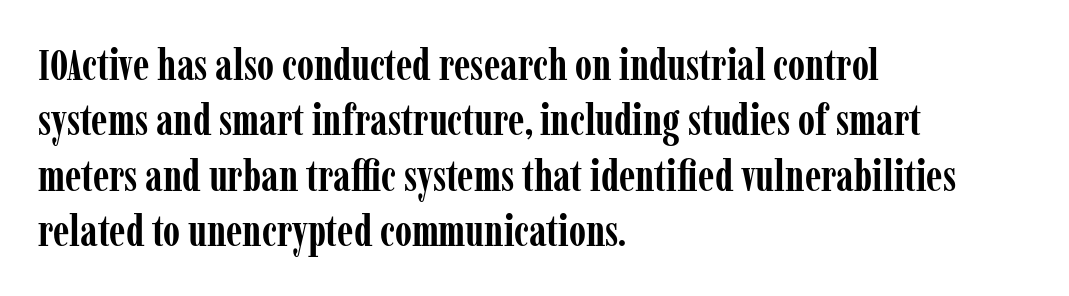
The strip under each line holds only bare page. There is no visible air inserted between adjacent glyphs. You could not count columns in this text — the font is proportionally spaced. Which margin do the lines hug? The left one — the right edge is uneven.
